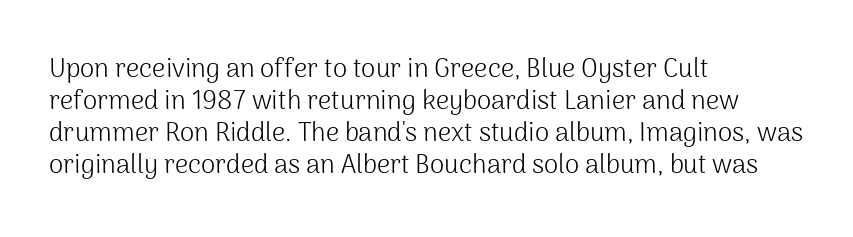
The image shows 26 px text type, upright; set left-aligned, line spacing 1.23x, normal letter spacing, not underlined.
